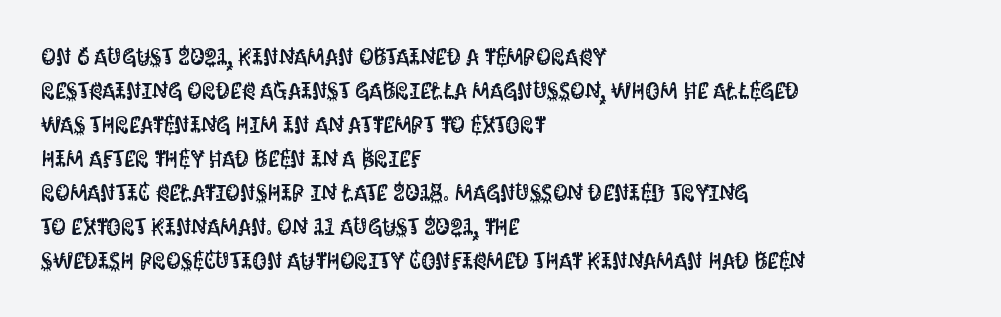
{"italic": "no", "underline": "no", "align": "left", "line_spacing": "normal", "line_spacing_ratio": 1.48, "letter_spacing": "normal", "letter_spacing_em": 0.0, "glyph_px": 23}
